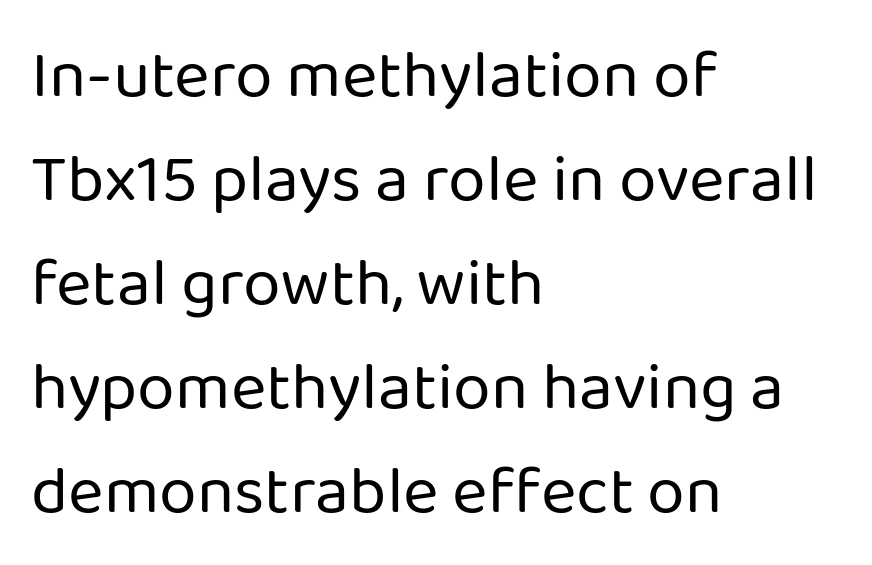
How are the letters spaced? Ordinarily, with no added tracking. Only glyphs here, with clear space below each row. Stem width sits at or under what a default text font uses. What kind of face is this? One without serifs — a sans.
